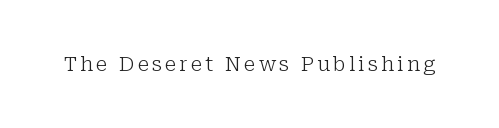
The image shows 20 px text type, upright; set not underlined.
